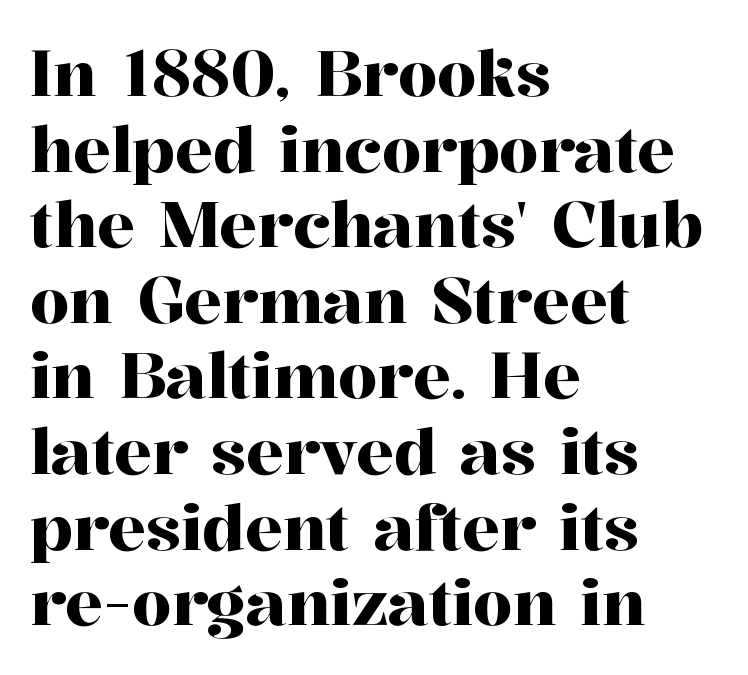
The image shows 63 px serif type, upright; set left-aligned, line spacing 1.2x, normal letter spacing, not underlined; high stroke contrast and a medium x-height.
